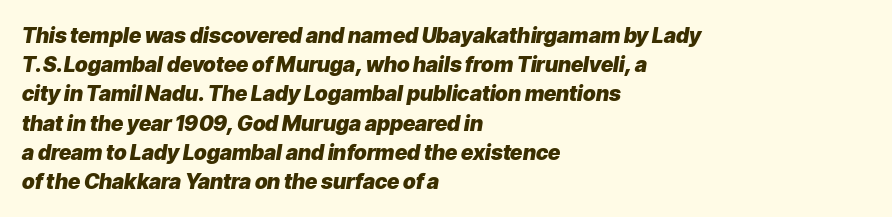
The image shows 21 px bold type, italic (leaning right); set left-aligned, normal line spacing (1.39x), normal letter spacing, not underlined.
